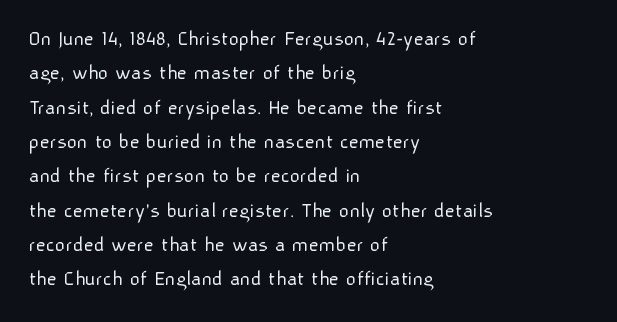
{"italic": "no", "bold": "no", "underline": "no", "align": "left", "line_spacing": "normal", "line_spacing_ratio": 1.56, "letter_spacing": "normal", "letter_spacing_em": 0.0, "glyph_px": 22}
